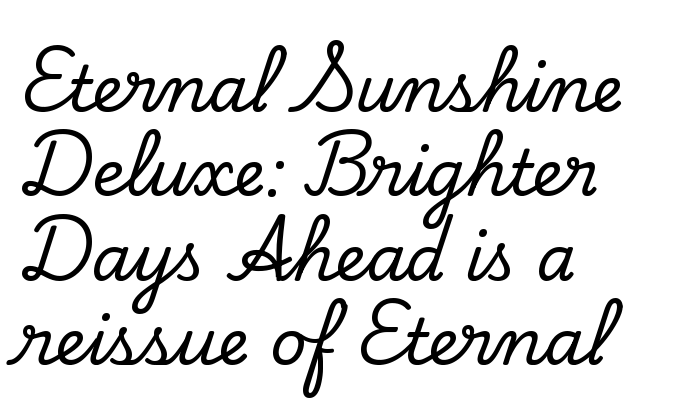
Q: Is the text italic (slanted)? A: Yes.
Q: Is the typeface a serif or a sans-serif typeface? A: Serif.
Q: Is the text underlined? A: No.
Q: How is the paragraph aligned? A: Left-aligned.
Q: Is the spacing between letters normal or unusually wide? A: Normal.
Q: Is the spacing between lines tight, normal or loose? A: Normal.
Q: Width (condensed, normal, or wide)? A: Normal.
Q: Stroke contrast? A: Low.
Q: x-height? A: Small.
Q: Monospaced? A: No.
